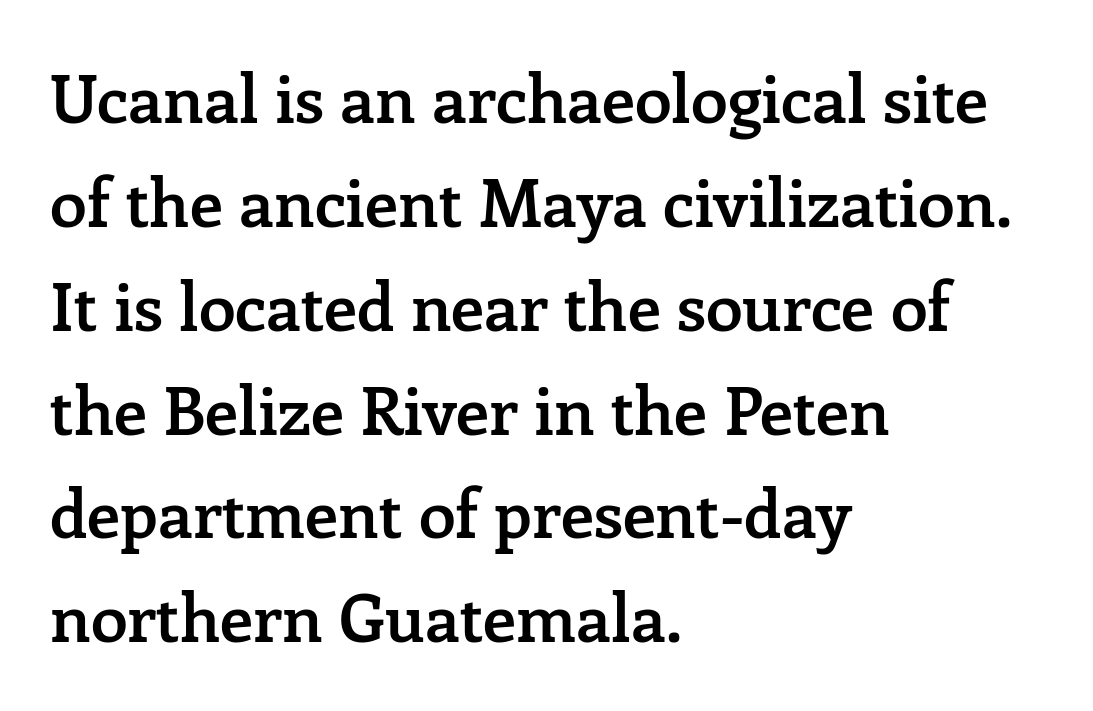
Q: Is the text bold? A: Semi-bold.
Q: Is the text italic (slanted)? A: No, it is upright.
Q: Is the typeface a serif or a sans-serif typeface? A: Serif.
Q: Is the text underlined? A: No.
Q: How is the paragraph aligned? A: Left-aligned.
Q: Is the spacing between letters normal or unusually wide? A: Normal.
Q: Is the spacing between lines tight, normal or loose? A: Normal.
Q: Width (condensed, normal, or wide)? A: Normal.
Q: Stroke contrast? A: Low.
Q: x-height? A: Medium.
Q: Monospaced? A: No.
